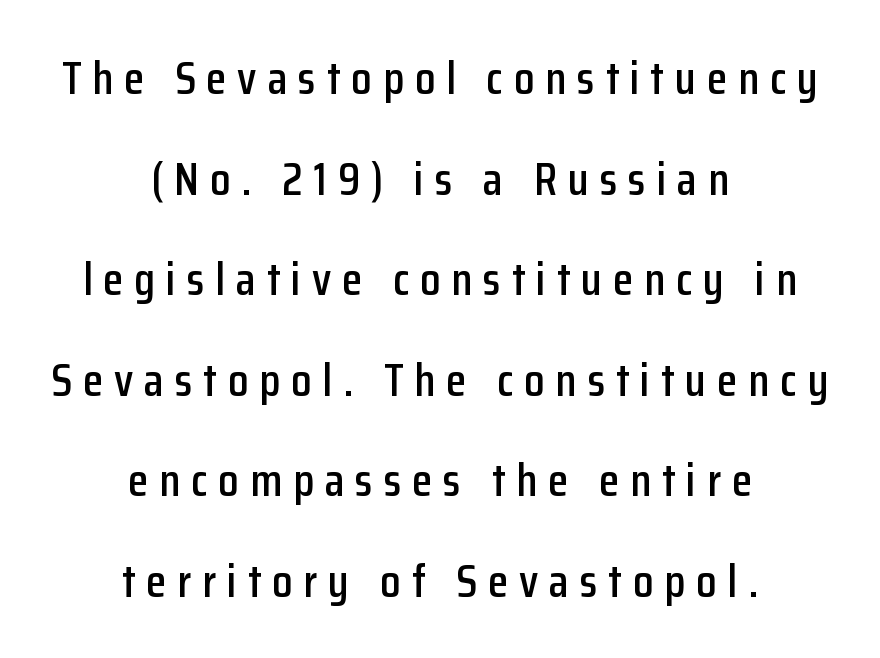
{"serif": "no", "italic": "no", "width": "condensed", "stroke_contrast": "low", "x_height": "medium", "monospaced": "no", "underline": "no", "align": "center", "line_spacing": "loose", "line_spacing_ratio": 2.14, "letter_spacing": "wide", "letter_spacing_em": 0.23, "glyph_px": 47}
